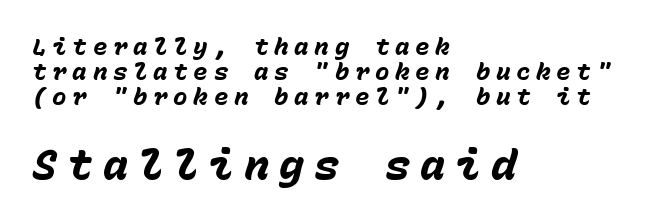
A typesetter would call this monospace, since all characters share one set width. The space beneath each line is pristine and unruled. The glyphs have the mass of a bold cut. Baseline-to-baseline distance is barely more than the letter height. These lines were composed using italics.
